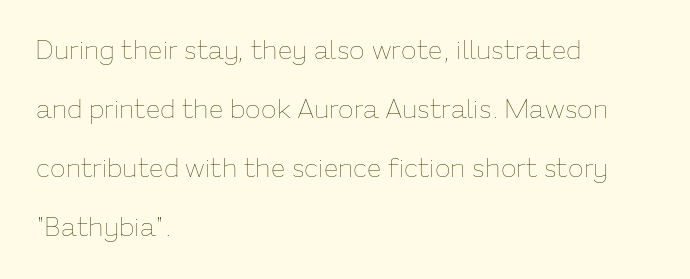
The image shows 26 px text type, upright; set left-aligned, loose line spacing (2.27x), normal letter spacing, not underlined.
